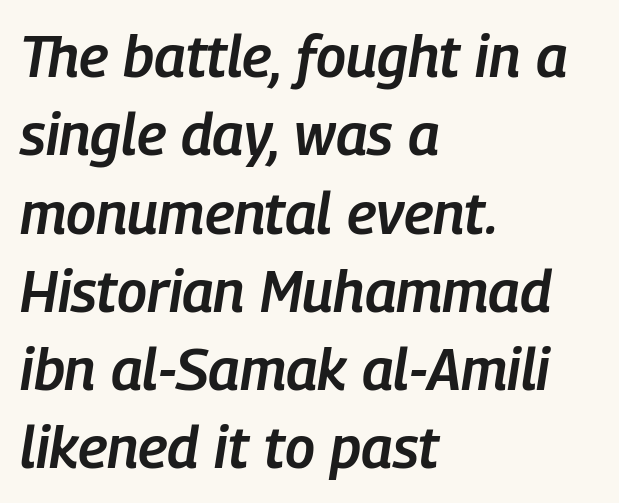
This sample keeps an unexceptional amount of space between lines. Short note: letters normally spaced. Yep, that's italic — everything's leaning. A somewhat darkened texture: the type is semibold rather than bold.
